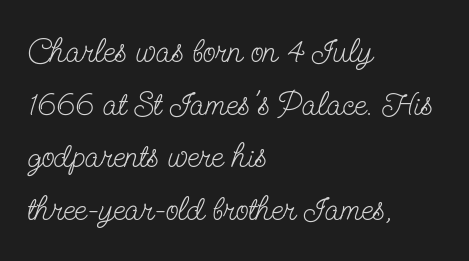
Q: Is the text bold? A: No.
Q: Is the text italic (slanted)? A: Yes.
Q: Is the typeface a serif or a sans-serif typeface? A: Serif.
Q: Is the text underlined? A: No.
Q: How is the paragraph aligned? A: Left-aligned.
Q: Is the spacing between letters normal or unusually wide? A: Normal.
Q: Is the spacing between lines tight, normal or loose? A: Normal.
Q: Width (condensed, normal, or wide)? A: Condensed.
Q: Stroke contrast? A: Low.
Q: x-height? A: Small.
Q: Monospaced? A: No.
